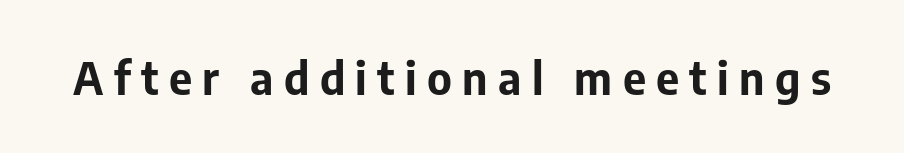
Q: Is the text bold? A: Yes.
Q: Is the text italic (slanted)? A: No, it is upright.
Q: Is the typeface a serif or a sans-serif typeface? A: Sans-serif.
Q: Is the text underlined? A: No.
Q: Is the spacing between letters normal or unusually wide? A: Unusually wide.
Q: Width (condensed, normal, or wide)? A: Normal.
Q: Stroke contrast? A: Low.
Q: x-height? A: Medium.
Q: Monospaced? A: No.
